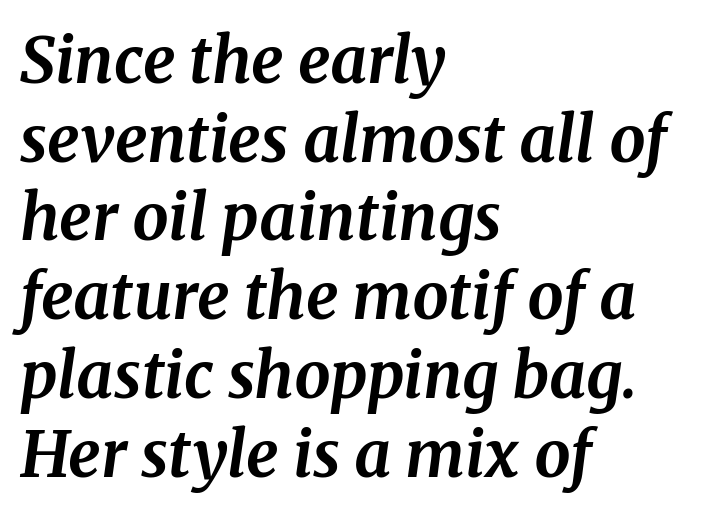
{"serif": "yes", "italic": "yes", "lean": "right", "slant_degrees": 8, "bold": "yes", "weight": "bold", "width": "normal", "stroke_contrast": "medium", "x_height": "medium", "monospaced": "no", "underline": "no", "align": "left", "line_spacing_ratio": 1.23, "letter_spacing": "normal", "letter_spacing_em": 0.0, "glyph_px": 64}
